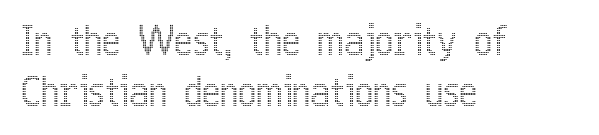
Q: Is the text italic (slanted)? A: No, it is upright.
Q: Is the text underlined? A: No.
Q: How is the paragraph aligned? A: Left-aligned.
Q: Is the spacing between letters normal or unusually wide? A: Normal.
Q: Is the spacing between lines tight, normal or loose? A: Normal.
Q: Width (condensed, normal, or wide)? A: Condensed.
Q: x-height? A: Medium.
Q: Monospaced? A: No.
